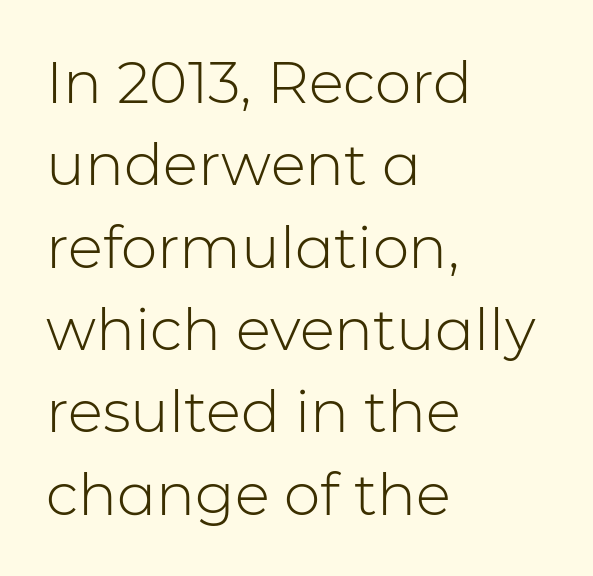
The image shows 58 px light sans-serif type, upright; set left-aligned, normal line spacing (1.42x), normal letter spacing, not underlined; low stroke contrast and a medium x-height.
